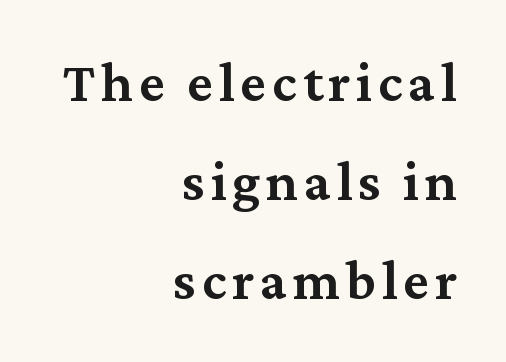
The image shows 57 px semibold serif type, upright; set right-aligned, line spacing 1.74x, not underlined; medium stroke contrast and a medium x-height.
